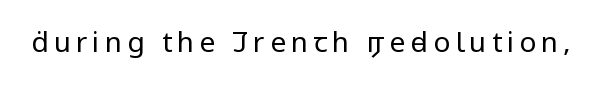
Does the type have serifs? No, each stem ends abruptly. A light-to-regular cut is what we see here. Decoration check: the copy has no underline. Note the varied advance widths — an 'i' is clearly narrower than an 'm'. Posture: upright roman.
